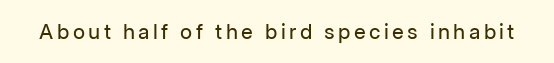
Nope, not italic — everything's standing straight. Weight: regular or lighter. This rendering features lettering with no underline.
